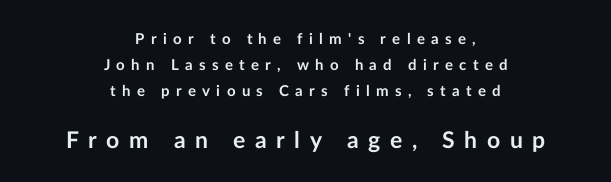
The image shows 23 px bold type, upright; set centered, line spacing 1.74x, unusually wide letter spacing (+0.42 em), not underlined; the second (bottom) block is 1.53x larger.
